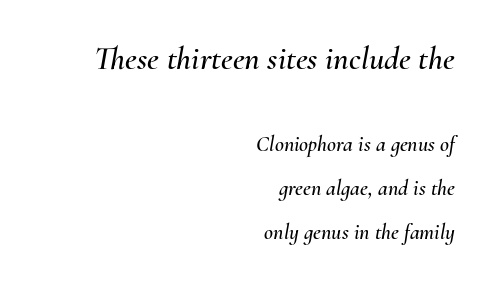
{"italic": "yes", "lean": "right", "slant_degrees": 10, "width": "normal", "stroke_contrast": "medium", "x_height": "small", "monospaced": "no", "underline": "no", "align": "right", "line_spacing": "loose", "line_spacing_ratio": 2.0, "letter_spacing": "normal", "letter_spacing_em": 0.0, "larger_block": "first", "size_ratio": 1.5, "glyph_px": 33}
